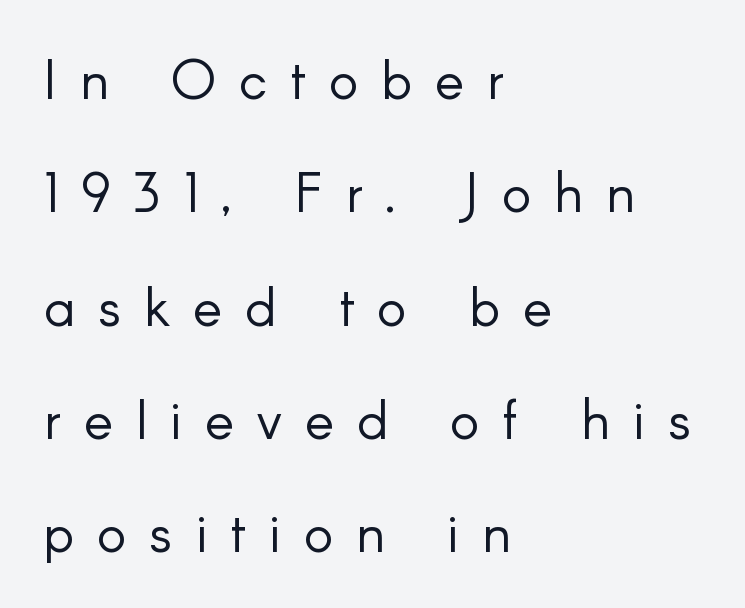
The designer dialed line spacing up above the default. Notice how the passage keeps a crisp vertical edge on the left only. I'd call this a sans setting — the letters go barefoot. Stem width sits at or under what a default text font uses.
